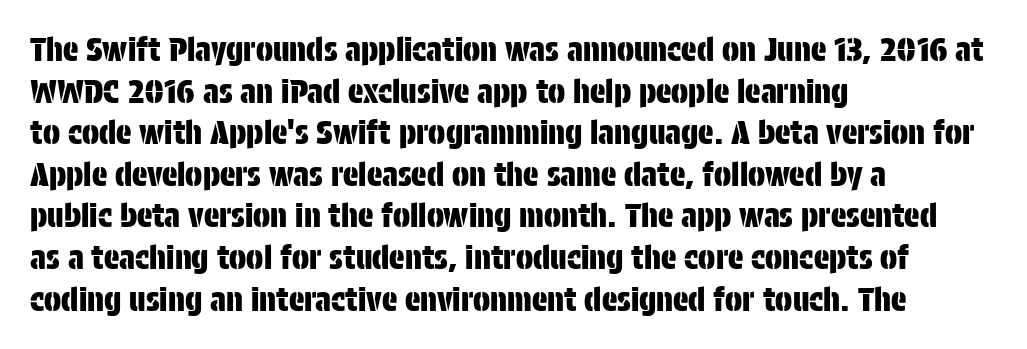
{"serif": "no", "italic": "no", "width": "condensed", "stroke_contrast": "low", "x_height": "large", "monospaced": "no", "underline": "no", "align": "left", "line_spacing": "normal", "line_spacing_ratio": 1.3, "letter_spacing": "normal", "letter_spacing_em": 0.0, "glyph_px": 32}
